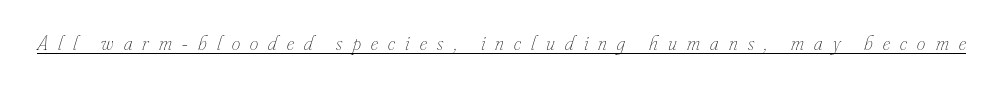
Q: Is the text bold? A: No.
Q: Is the text italic (slanted)? A: Yes, it leans right by about 16 degrees.
Q: Is the text underlined? A: Yes.
Q: Is the spacing between letters normal or unusually wide? A: Unusually wide.
